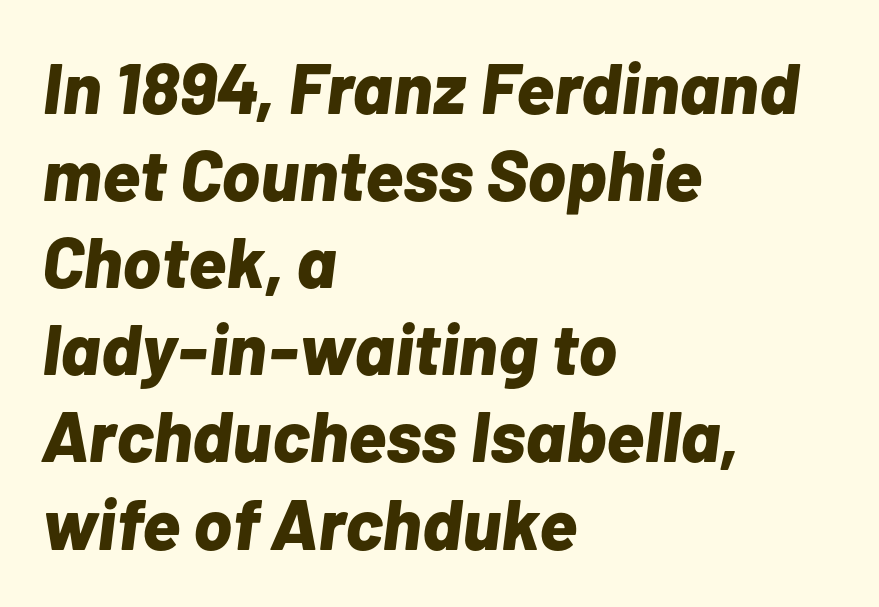
Check under the words: just untouched page. Leftover space on each line is placed entirely after the last word. Typographic density is high because the face is bold. Looks like regular typesetting: each glyph gets only the width it needs.
